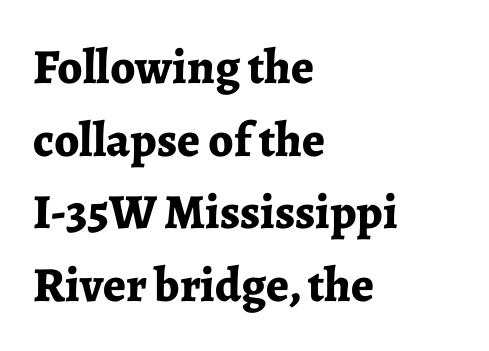
Proportional: the letters do not fall into vertical columns. Small tapered or slab feet sit at the stroke ends, so this counts as serif. Beneath every word, the page is bare. Designer's note — italics off, roman on. This block has exactly the height ordinary leading produces.
